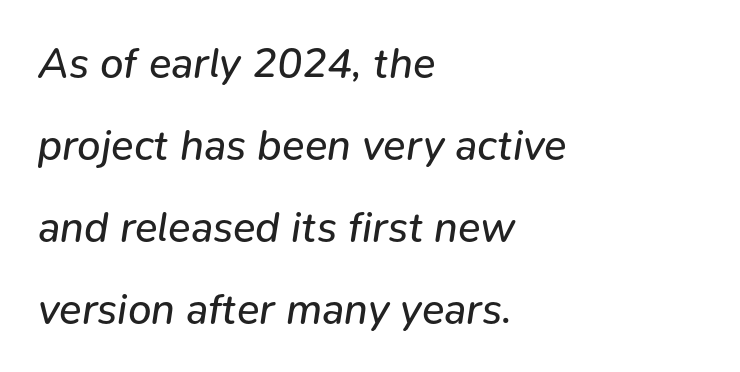
Q: Is the text bold? A: No.
Q: Is the text italic (slanted)? A: Yes, it leans right by about 9 degrees.
Q: Is the text underlined? A: No.
Q: How is the paragraph aligned? A: Left-aligned.
Q: Is the spacing between letters normal or unusually wide? A: Normal.
Q: Is the spacing between lines tight, normal or loose? A: Loose.
Q: Width (condensed, normal, or wide)? A: Normal.
Q: Stroke contrast? A: Low.
Q: x-height? A: Medium.
Q: Monospaced? A: No.
